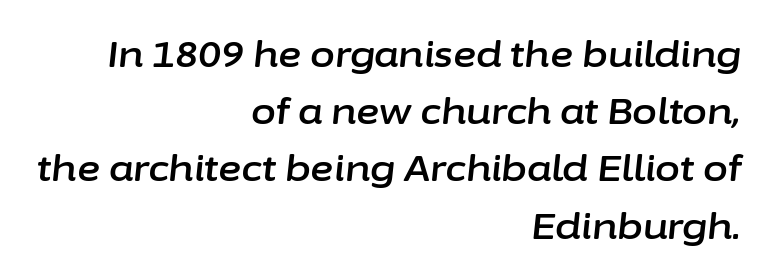
Q: Is the text italic (slanted)? A: Yes, it leans right by about 6 degrees.
Q: Is the text underlined? A: No.
Q: How is the paragraph aligned? A: Right-aligned.
Q: Is the spacing between letters normal or unusually wide? A: Normal.
Q: Is the spacing between lines tight, normal or loose? A: Normal.
Q: Width (condensed, normal, or wide)? A: Normal.
Q: Stroke contrast? A: Low.
Q: x-height? A: Medium.
Q: Monospaced? A: No.
